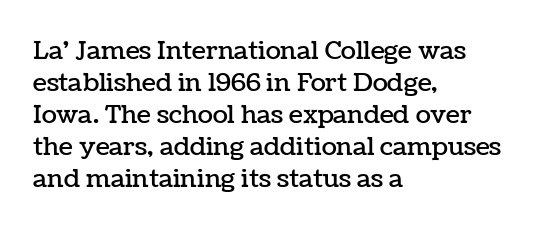
Summary of vertical rhythm: regular, with standard interline spacing. The string is rendered with underlining switched off. This rendering uses left alignment, leaving the right contour irregular. The lettering stays uniformly vertical, giving the passage a roman look. The horizontal fit of the characters is conventional and even.
